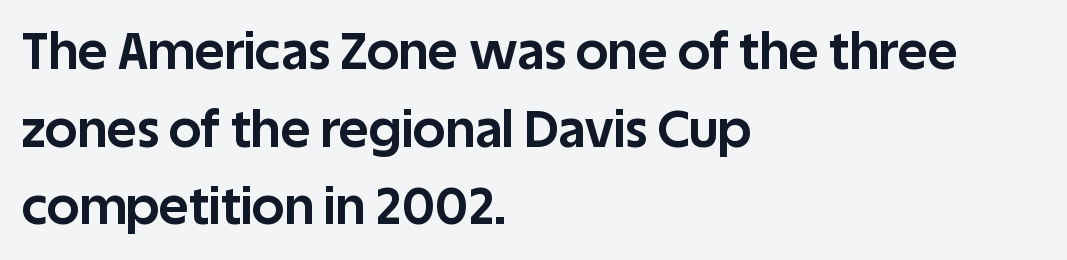
The image shows 51 px bold sans-serif type, upright; set left-aligned, normal line spacing (1.52x), normal letter spacing, not underlined; low stroke contrast and a large x-height.
